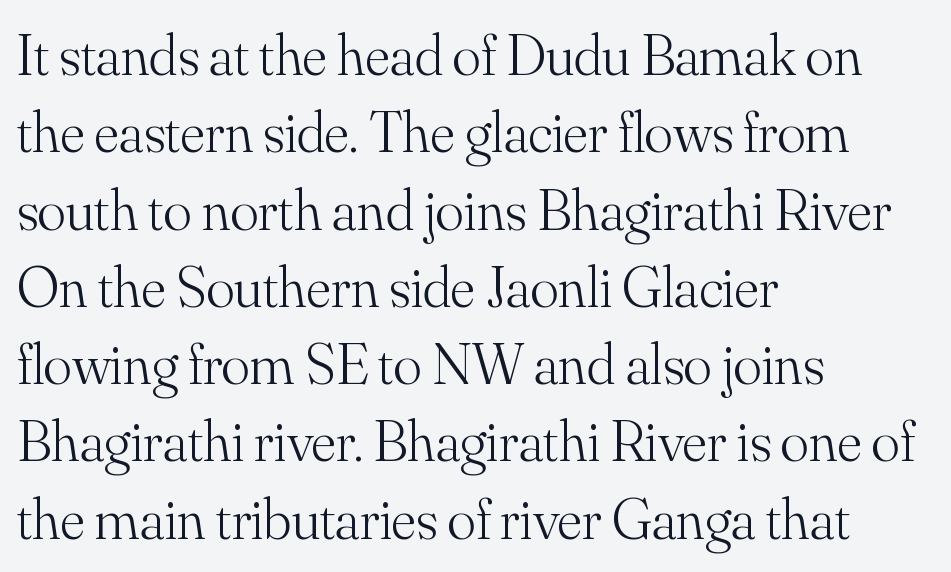
The image shows 59 px light serif type, upright; set left-aligned, normal line spacing (1.31x), normal letter spacing, not underlined; medium stroke contrast and a small x-height.
